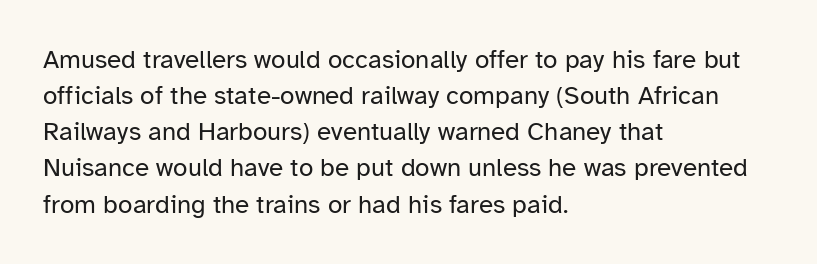
The image shows 26 px text type, upright; set left-aligned, normal line spacing (1.39x), normal letter spacing, not underlined.
